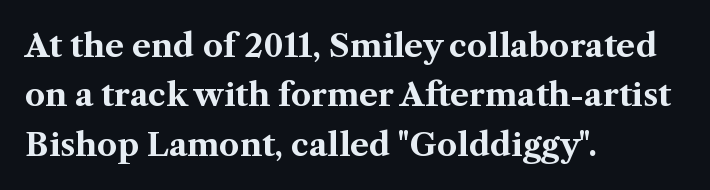
Q: Is the text bold? A: Yes.
Q: Is the text italic (slanted)? A: No, it is upright.
Q: Is the typeface a serif or a sans-serif typeface? A: Serif.
Q: Is the text underlined? A: No.
Q: How is the paragraph aligned? A: Left-aligned.
Q: Is the spacing between letters normal or unusually wide? A: Normal.
Q: Is the spacing between lines tight, normal or loose? A: Normal.
Q: Width (condensed, normal, or wide)? A: Normal.
Q: Stroke contrast? A: Medium.
Q: x-height? A: Medium.
Q: Monospaced? A: No.
